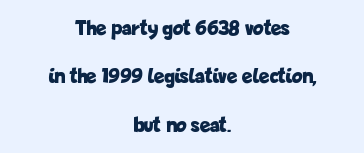
The image shows 22 px bold type, upright; set centered, loose line spacing (2.2x), normal letter spacing, not underlined.
